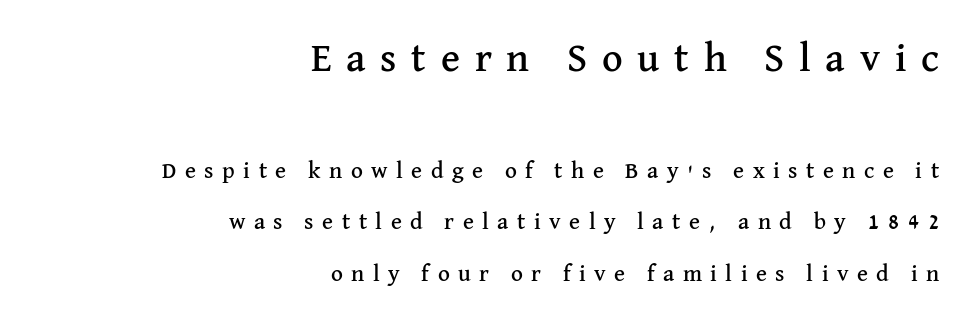
Observe the wide spacing: letters keep a clear distance from each other. Characters remain perfectly vertical along every line. The characters display serif detailing at their extremities. This layout puts the oversized block above and the modest block below.
